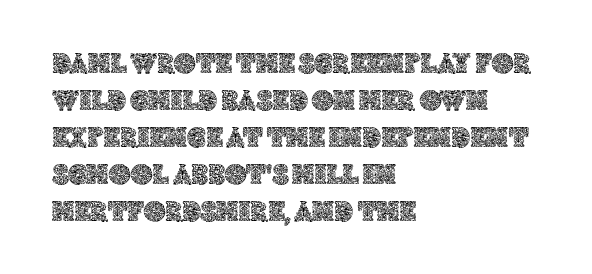
{"italic": "no", "width": "normal", "x_height": "large", "monospaced": "no", "underline": "no", "align": "left", "line_spacing_ratio": 1.23, "letter_spacing": "normal", "letter_spacing_em": 0.0, "glyph_px": 30}
